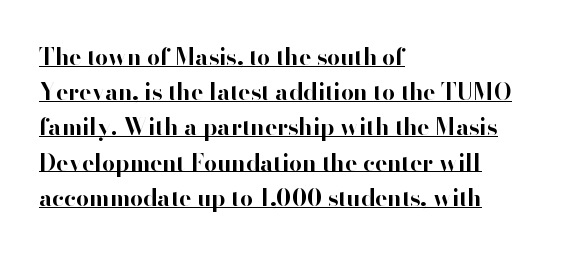
{"italic": "no", "bold": "yes", "underline": "yes", "align": "left", "line_spacing": "normal", "line_spacing_ratio": 1.53, "letter_spacing": "normal", "letter_spacing_em": 0.0, "glyph_px": 23}
